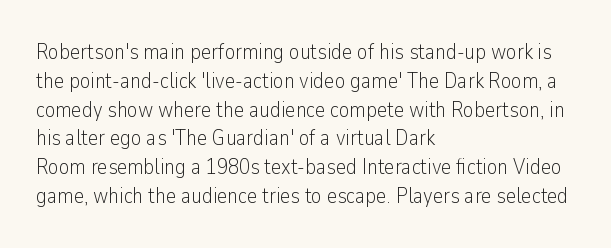
The image shows 22 px text type, upright; set left-aligned, normal line spacing (1.31x), normal letter spacing, not underlined.
